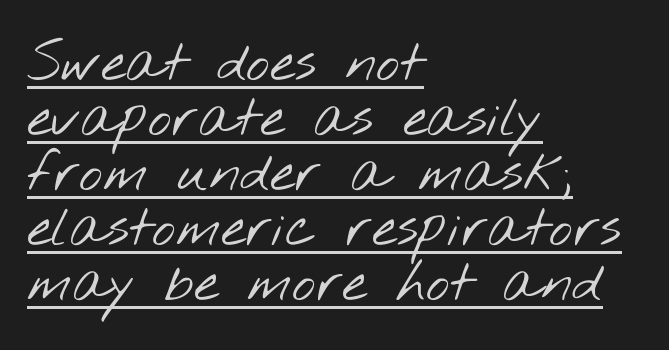
The image shows 56 px light, wide sans-serif type; set left-aligned, tight line spacing (0.98x), normal letter spacing, underlined; low stroke contrast and a small x-height.
